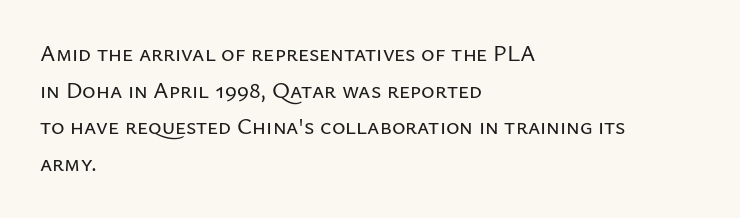
Q: Is the text italic (slanted)? A: No, it is upright.
Q: Is the text underlined? A: No.
Q: How is the paragraph aligned? A: Left-aligned.
Q: Is the spacing between letters normal or unusually wide? A: Normal.
Q: Is the spacing between lines tight, normal or loose? A: Normal.
